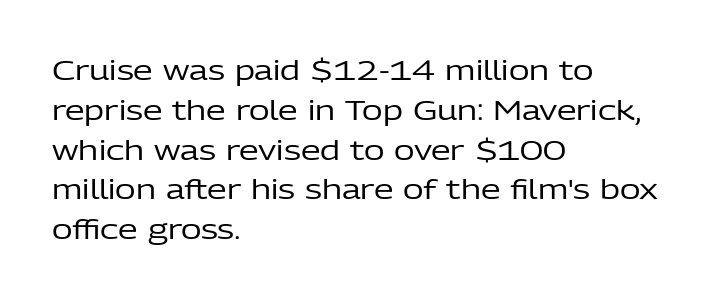
{"serif": "no", "italic": "no", "bold": "no", "weight": "regular", "width": "normal", "stroke_contrast": "low", "x_height": "medium", "monospaced": "no", "underline": "no", "align": "left", "line_spacing": "normal", "line_spacing_ratio": 1.42, "letter_spacing": "normal", "letter_spacing_em": 0.0, "glyph_px": 28}
